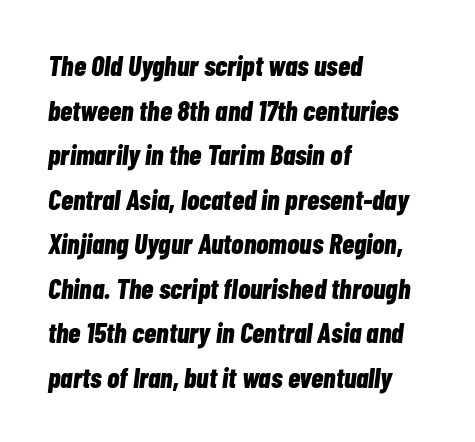
Words appear dense and cohesive because spacing is normal. Notice how descenders clear the ascenders below comfortably — that's standard leading. No word sits above an underline. Each letter keeps its own natural width here, so spacing adapts to shape. The rendering uses a bold face; every stroke is thick and dark. Does the lettering tilt? It does — this is italic.
